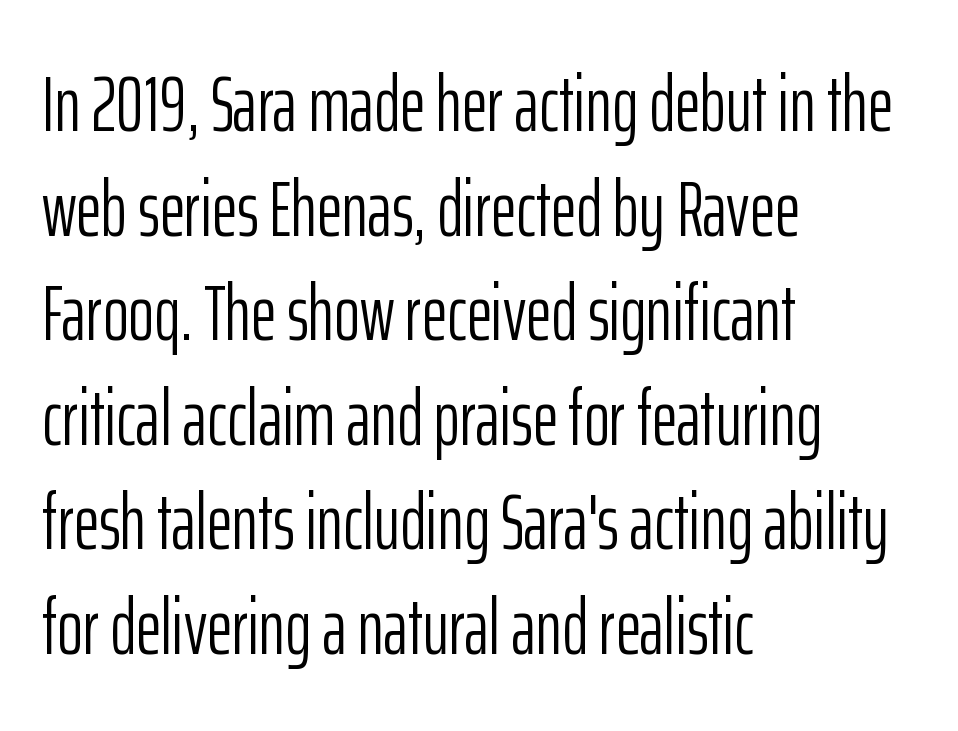
{"serif": "no", "italic": "no", "bold": "no", "weight": "light", "width": "condensed", "stroke_contrast": "low", "x_height": "medium", "monospaced": "no", "underline": "no", "align": "left", "line_spacing": "normal", "line_spacing_ratio": 1.34, "letter_spacing": "normal", "letter_spacing_em": 0.0, "glyph_px": 78}
